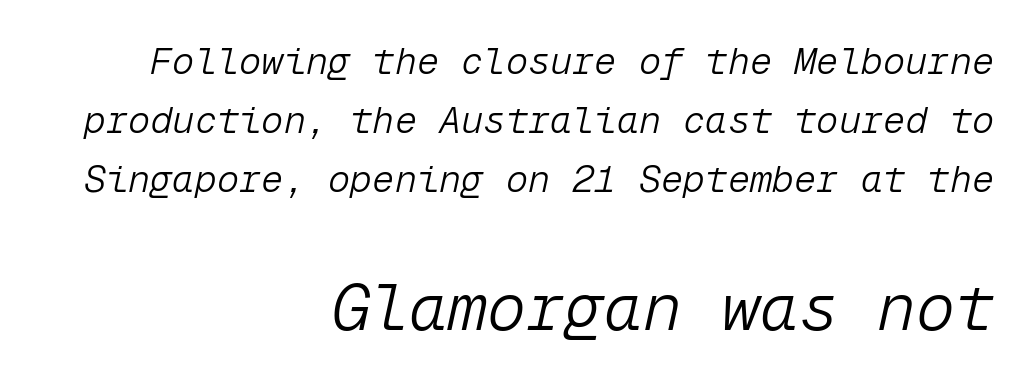
Q: Is the text bold? A: No.
Q: Is the text italic (slanted)? A: Yes, it leans right by about 12 degrees.
Q: Is the text underlined? A: No.
Q: How is the paragraph aligned? A: Right-aligned.
Q: Is the spacing between letters normal or unusually wide? A: Normal.
Q: Is the spacing between lines tight, normal or loose? A: Normal.
Q: Which block of text is set in a larger size, the first (top) or the second (bottom)? A: The second (bottom) one.
Q: Width (condensed, normal, or wide)? A: Normal.
Q: Stroke contrast? A: Low.
Q: x-height? A: Medium.
Q: Monospaced? A: Yes.
